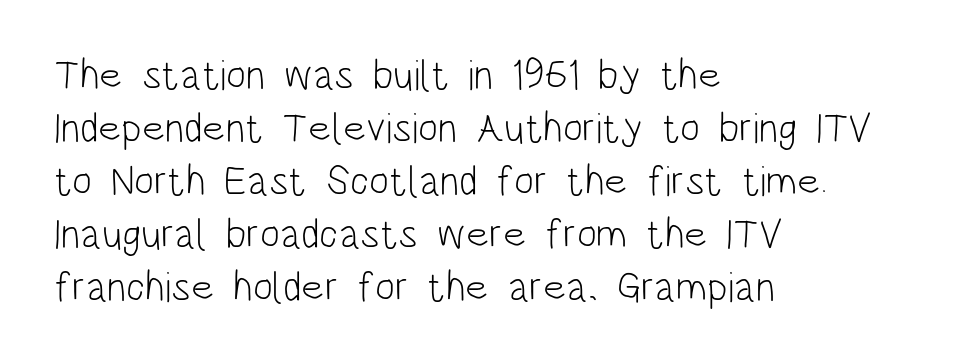
{"serif": "no", "italic": "no", "bold": "no", "weight": "light", "width": "condensed", "stroke_contrast": "low", "x_height": "large", "monospaced": "no", "underline": "no", "align": "left", "line_spacing": "normal", "line_spacing_ratio": 1.26, "letter_spacing": "normal", "letter_spacing_em": 0.0, "glyph_px": 42}
